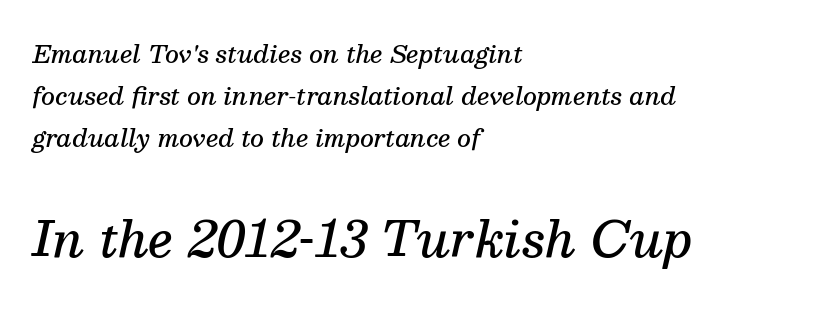
On the weight axis this lands at semibold, roughly 600. Proportional: the letters do not fall into vertical columns. Characters are canted at an angle relative to the baseline's perpendicular. No word sits above an underline. Look at the glyph heights: the lower group is clearly the bigger setting.
